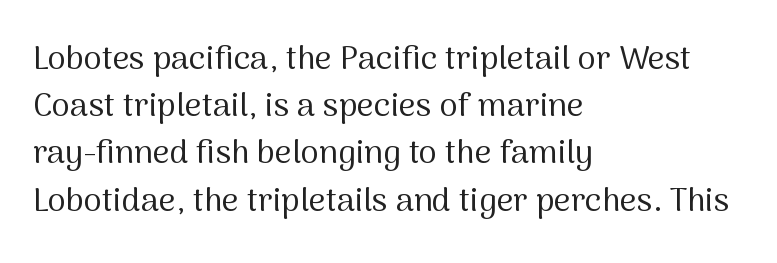
The image shows 33 px regular-weight sans-serif type, upright; set left-aligned, normal line spacing (1.43x), normal letter spacing, not underlined; medium stroke contrast and a medium x-height.
